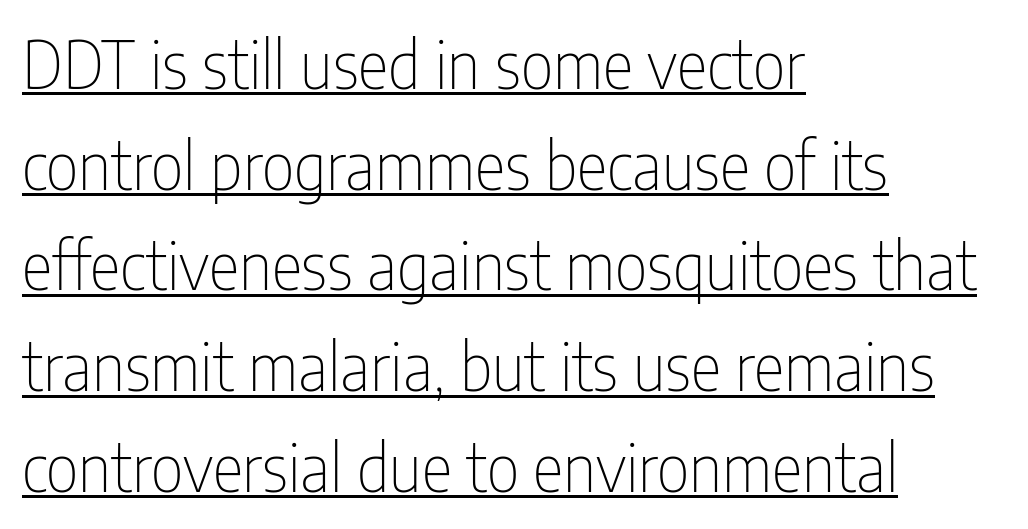
Q: Is the text bold? A: No.
Q: Is the text italic (slanted)? A: No, it is upright.
Q: Is the typeface a serif or a sans-serif typeface? A: Sans-serif.
Q: Is the text underlined? A: Yes.
Q: How is the paragraph aligned? A: Left-aligned.
Q: Is the spacing between letters normal or unusually wide? A: Normal.
Q: Is the spacing between lines tight, normal or loose? A: Normal.
Q: Width (condensed, normal, or wide)? A: Condensed.
Q: Stroke contrast? A: Low.
Q: x-height? A: Medium.
Q: Monospaced? A: No.
